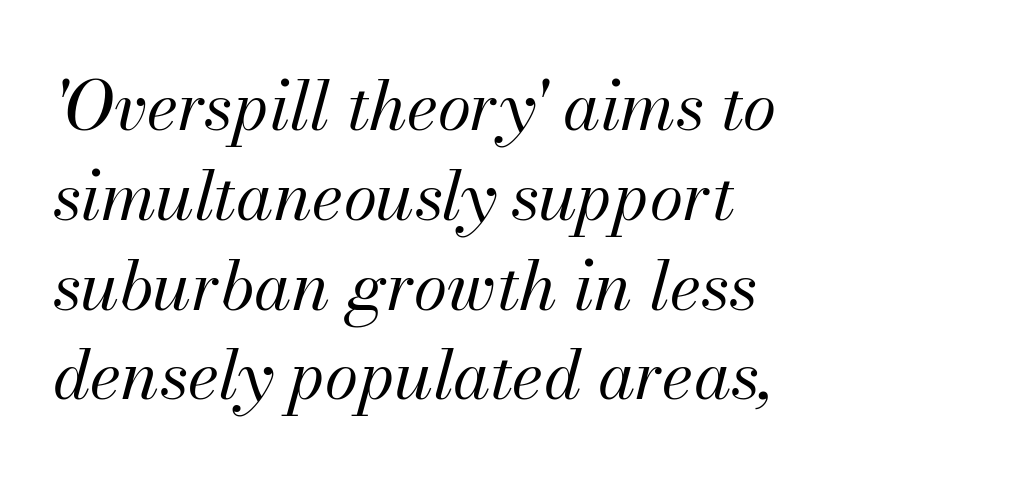
Q: Is the text bold? A: No.
Q: Is the text italic (slanted)? A: Yes, it leans right by about 13 degrees.
Q: Is the text underlined? A: No.
Q: How is the paragraph aligned? A: Left-aligned.
Q: Is the spacing between letters normal or unusually wide? A: Normal.
Q: Is the spacing between lines tight, normal or loose? A: Normal.
Q: Width (condensed, normal, or wide)? A: Normal.
Q: Stroke contrast? A: Medium.
Q: x-height? A: Small.
Q: Monospaced? A: No.
